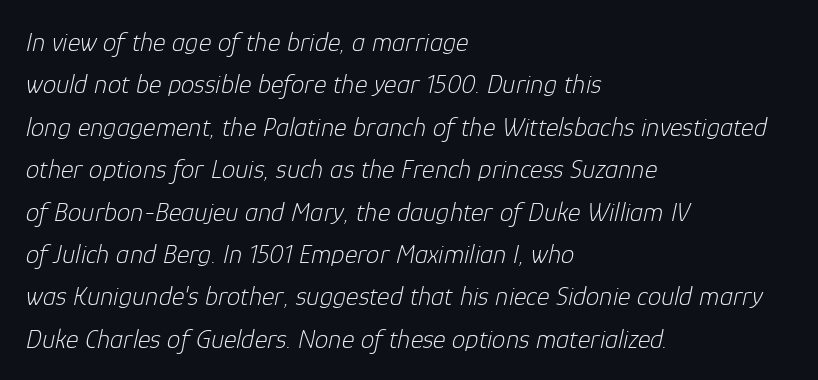
The image shows 27 px text type, italic (leaning right); set left-aligned, normal line spacing (1.57x), normal letter spacing, not underlined.
